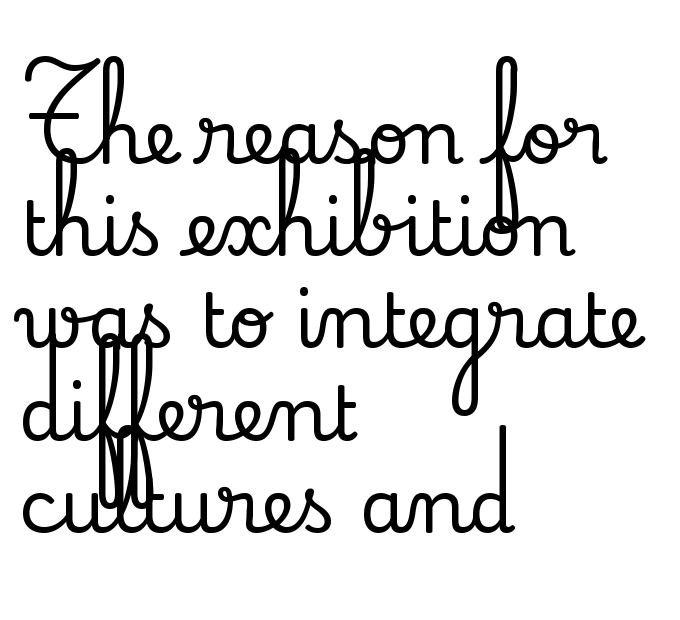
Q: Is the text italic (slanted)? A: No, it is upright.
Q: Is the typeface a serif or a sans-serif typeface? A: Serif.
Q: Is the text underlined? A: No.
Q: How is the paragraph aligned? A: Left-aligned.
Q: Is the spacing between letters normal or unusually wide? A: Normal.
Q: Width (condensed, normal, or wide)? A: Normal.
Q: Stroke contrast? A: Low.
Q: x-height? A: Small.
Q: Monospaced? A: No.
